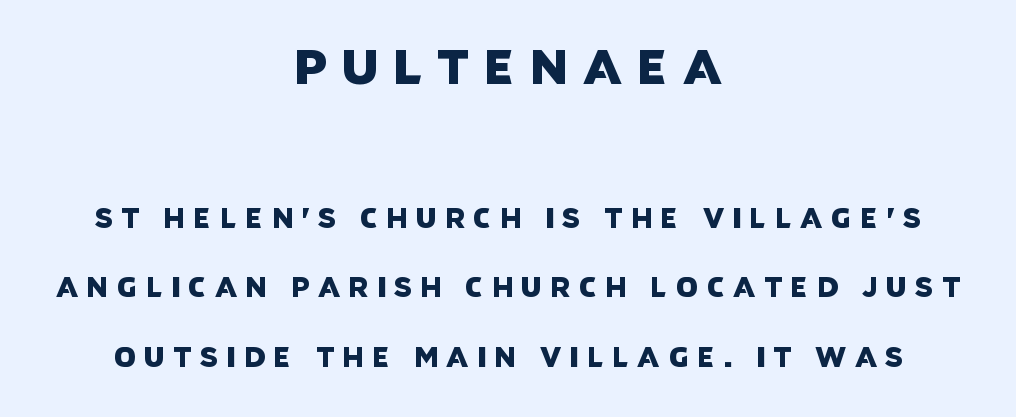
A clean baseline with only descenders dipping below it. Characters follow at a spacing far wider than the type designer built in. Every row of glyphs is offset so its center matches the block's center. Type size steps down from the first block to the second. Horizontal bands of white between lines are thick stripes.
